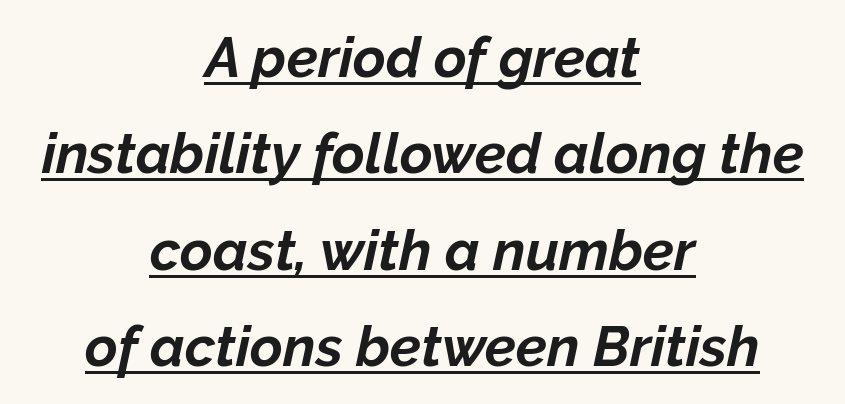
The image shows 56 px bold type, italic (leaning right); set centered, line spacing 1.72x, normal letter spacing, underlined; low stroke contrast and a medium x-height.
